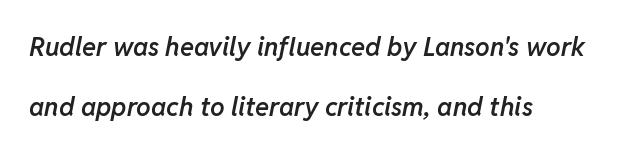
{"italic": "yes", "lean": "right", "slant_degrees": 11, "bold": "semi", "underline": "no", "align": "left", "line_spacing": "loose", "line_spacing_ratio": 2.32, "letter_spacing": "normal", "letter_spacing_em": 0.0, "glyph_px": 26}
